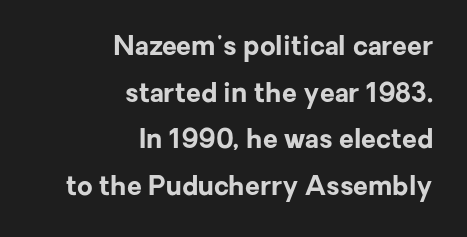
Q: Is the text bold? A: Yes.
Q: Is the text italic (slanted)? A: No, it is upright.
Q: Is the text underlined? A: No.
Q: How is the paragraph aligned? A: Right-aligned.
Q: Is the spacing between letters normal or unusually wide? A: Normal.
